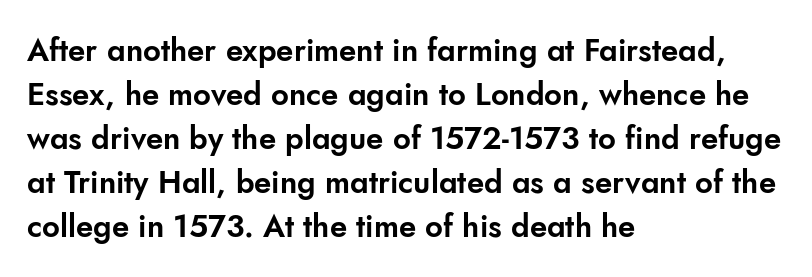
The lines sit at an ordinary, default distance from one another. Honestly, the letter spacing is just normal — you wouldn't notice it. Proportional: the letters do not fall into vertical columns. Do the letters lean? They stand straight. Rule under the text: the space is simply empty.
